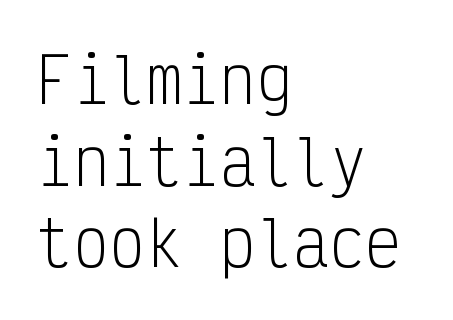
Q: Is the text bold? A: No.
Q: Is the text italic (slanted)? A: No, it is upright.
Q: Is the typeface a serif or a sans-serif typeface? A: Sans-serif.
Q: Is the text underlined? A: No.
Q: How is the paragraph aligned? A: Left-aligned.
Q: Is the spacing between letters normal or unusually wide? A: Normal.
Q: Is the spacing between lines tight, normal or loose? A: Normal.
Q: Width (condensed, normal, or wide)? A: Condensed.
Q: Stroke contrast? A: Low.
Q: x-height? A: Medium.
Q: Monospaced? A: Yes.
